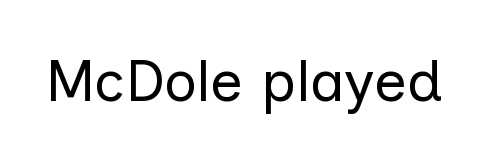
Q: Is the text bold? A: No.
Q: Is the text italic (slanted)? A: No, it is upright.
Q: Is the typeface a serif or a sans-serif typeface? A: Sans-serif.
Q: Is the text underlined? A: No.
Q: Is the spacing between letters normal or unusually wide? A: Normal.
Q: Width (condensed, normal, or wide)? A: Normal.
Q: Stroke contrast? A: Low.
Q: x-height? A: Medium.
Q: Monospaced? A: No.
